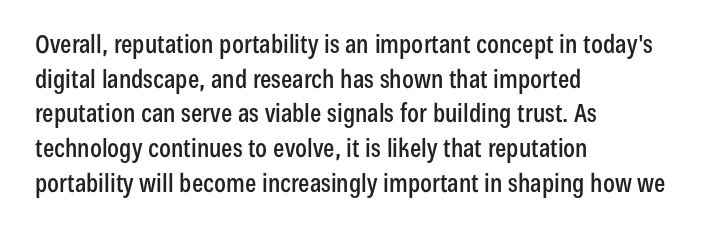
Q: Is the text italic (slanted)? A: No, it is upright.
Q: Is the text underlined? A: No.
Q: How is the paragraph aligned? A: Left-aligned.
Q: Is the spacing between letters normal or unusually wide? A: Normal.
Q: Is the spacing between lines tight, normal or loose? A: Normal.
